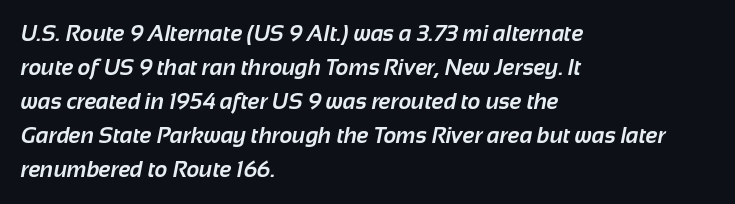
The image shows 22 px bold type; set left-aligned, normal line spacing (1.55x), normal letter spacing, not underlined.
